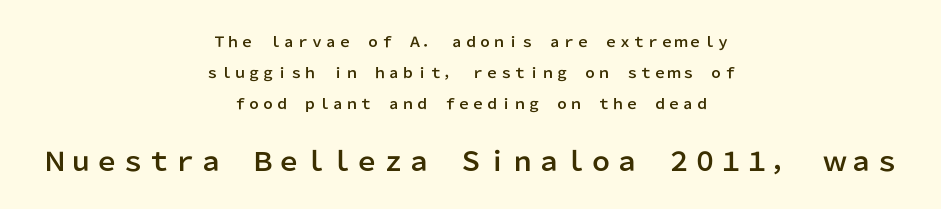
The image shows 26 px text type, upright; set centered, loose line spacing (2.21x), normal letter spacing, not underlined; the second (bottom) block is 1.86x larger.
